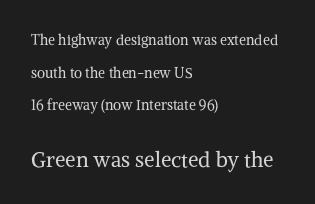
{"italic": "no", "bold": "no", "underline": "no", "align": "left", "line_spacing": "loose", "line_spacing_ratio": 2.33, "letter_spacing": "normal", "letter_spacing_em": 0.0, "larger_block": "second", "size_ratio": 1.5, "glyph_px": 21}
